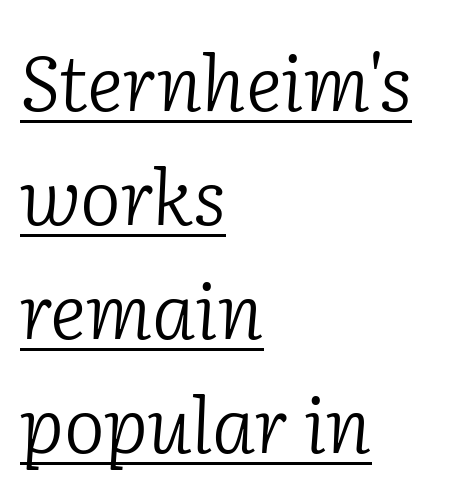
The image shows 77 px light serif type, italic (leaning right); set left-aligned, normal line spacing (1.48x), normal letter spacing, underlined; low stroke contrast and a medium x-height.
